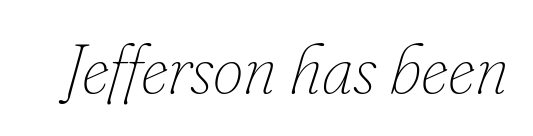
The image shows 69 px thin type, italic (leaning right); set normal letter spacing, not underlined; low stroke contrast and a small x-height.
